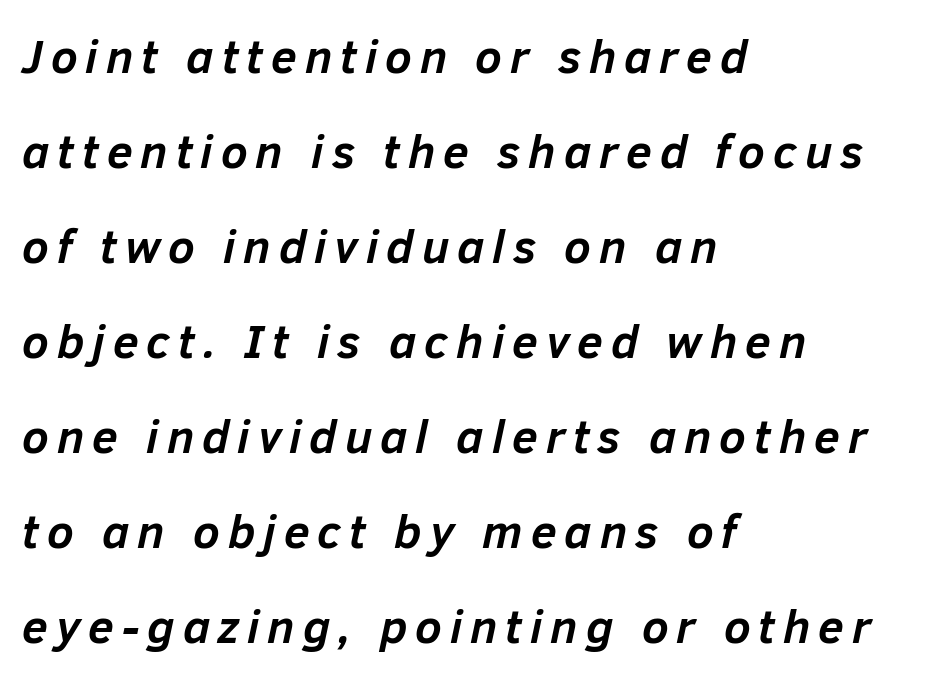
The image shows 47 px semibold type, italic (leaning right); set left-aligned, loose line spacing (2.02x), not underlined; low stroke contrast and a medium x-height.
